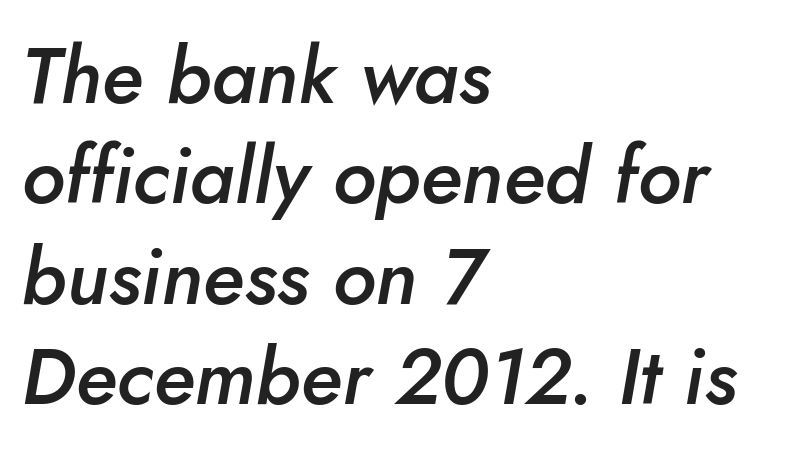
The image shows 79 px semibold type, italic (leaning right); set left-aligned, normal line spacing (1.27x), normal letter spacing, not underlined; low stroke contrast and a small x-height.
